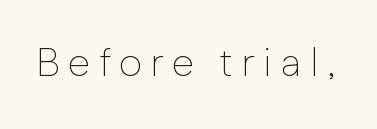
Q: Is the text bold? A: No.
Q: Is the text italic (slanted)? A: No, it is upright.
Q: Is the typeface a serif or a sans-serif typeface? A: Sans-serif.
Q: Is the text underlined? A: No.
Q: Is the spacing between letters normal or unusually wide? A: Unusually wide.
Q: Width (condensed, normal, or wide)? A: Normal.
Q: Stroke contrast? A: Low.
Q: x-height? A: Medium.
Q: Monospaced? A: No.
